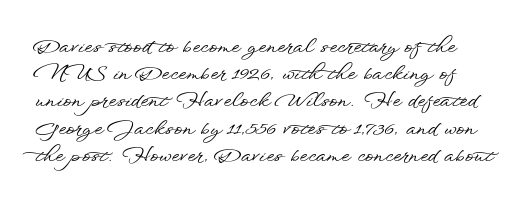
Q: Is the text italic (slanted)? A: Yes.
Q: Is the text underlined? A: No.
Q: Is the spacing between letters normal or unusually wide? A: Normal.
Q: Is the spacing between lines tight, normal or loose? A: Normal.
